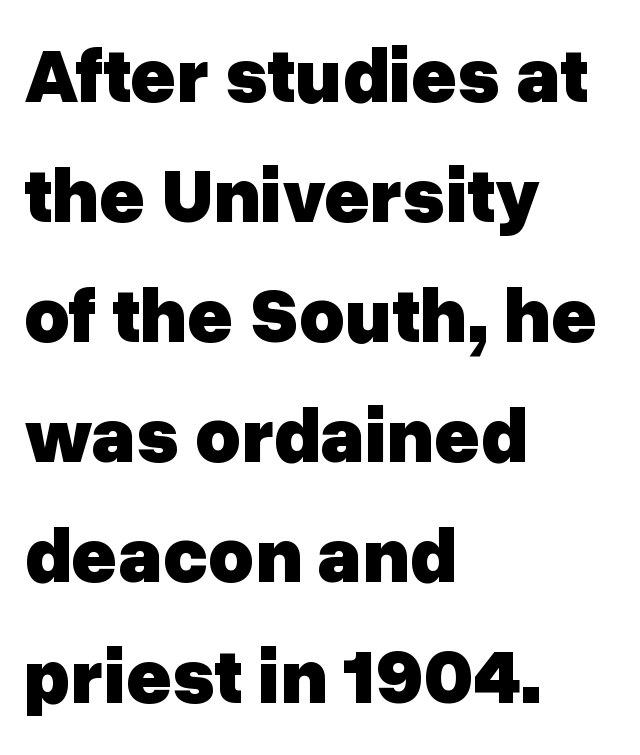
The image shows 78 px heavy sans-serif type, upright; set left-aligned, normal line spacing (1.54x), normal letter spacing, not underlined; low stroke contrast and a medium x-height.
